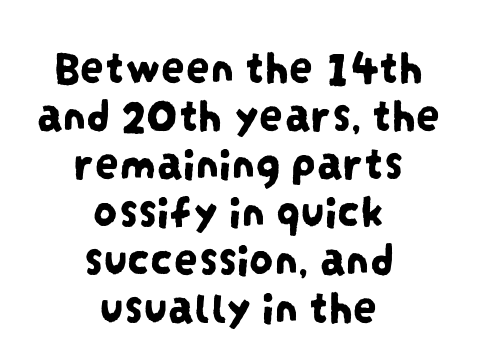
The image shows 48 px condensed sans-serif type; set centered, tight line spacing (1.0x), normal letter spacing, not underlined; low stroke contrast and a large x-height.
